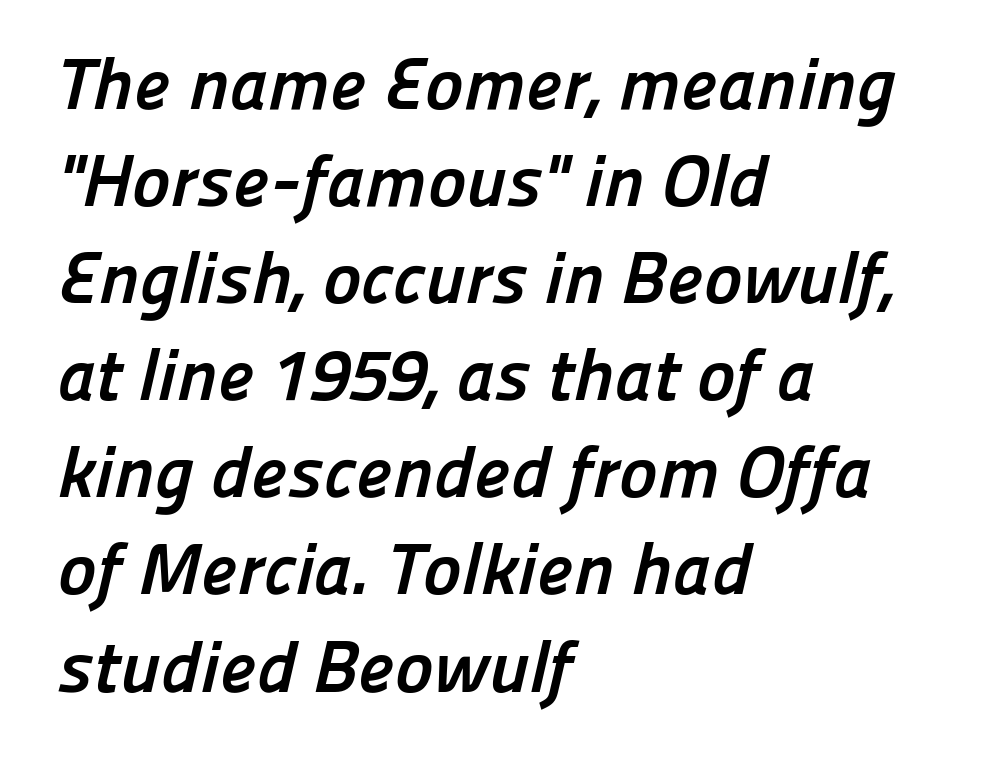
Q: Is the text bold? A: Yes.
Q: Is the typeface a serif or a sans-serif typeface? A: Sans-serif.
Q: Is the text underlined? A: No.
Q: How is the paragraph aligned? A: Left-aligned.
Q: Is the spacing between letters normal or unusually wide? A: Normal.
Q: Is the spacing between lines tight, normal or loose? A: Normal.
Q: Width (condensed, normal, or wide)? A: Normal.
Q: Stroke contrast? A: Low.
Q: x-height? A: Medium.
Q: Monospaced? A: No.
